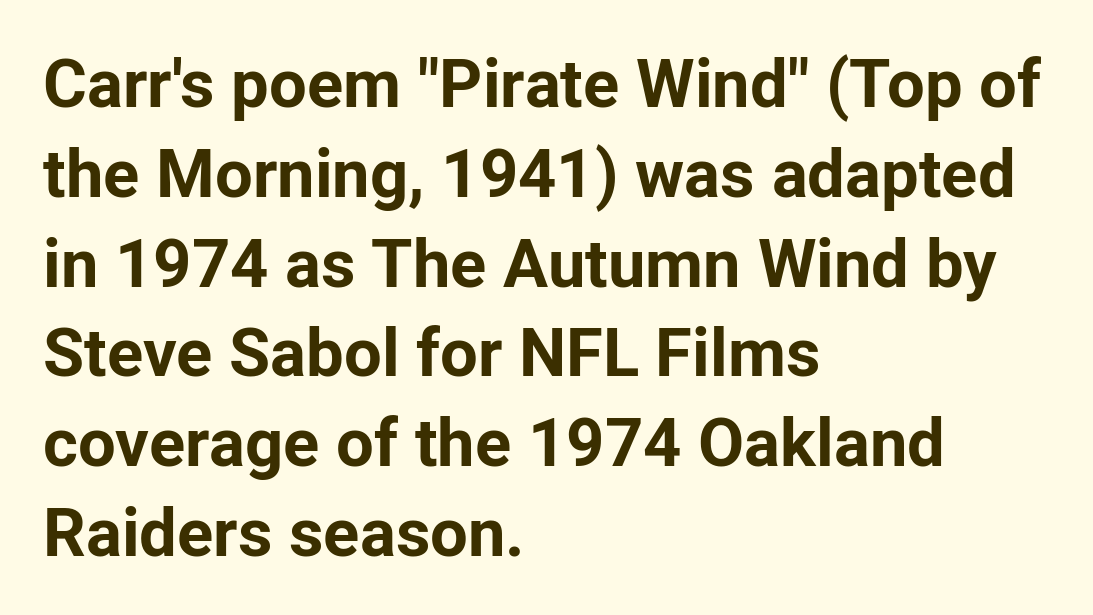
Q: Is the text bold? A: Yes.
Q: Is the text italic (slanted)? A: No, it is upright.
Q: Is the typeface a serif or a sans-serif typeface? A: Sans-serif.
Q: Is the text underlined? A: No.
Q: How is the paragraph aligned? A: Left-aligned.
Q: Is the spacing between letters normal or unusually wide? A: Normal.
Q: Is the spacing between lines tight, normal or loose? A: Normal.
Q: Width (condensed, normal, or wide)? A: Normal.
Q: Stroke contrast? A: Low.
Q: x-height? A: Medium.
Q: Monospaced? A: No.
